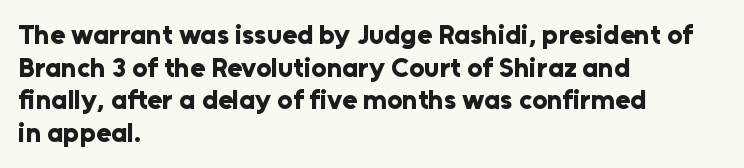
The image shows 27 px bold type, upright; set left-aligned, line spacing 1.21x, normal letter spacing, not underlined.
